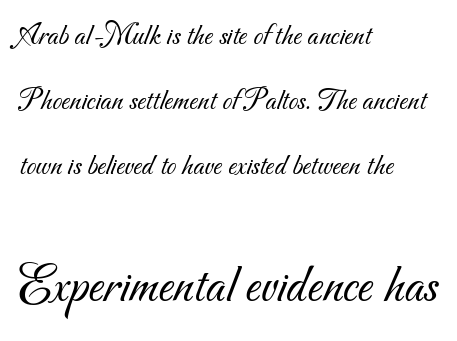
{"serif": "no", "bold": "no", "weight": "light", "width": "normal", "stroke_contrast": "medium", "x_height": "small", "monospaced": "no", "underline": "no", "align": "left", "line_spacing": "loose", "line_spacing_ratio": 2.09, "letter_spacing": "normal", "letter_spacing_em": 0.0, "larger_block": "second", "size_ratio": 1.77, "glyph_px": 55}
